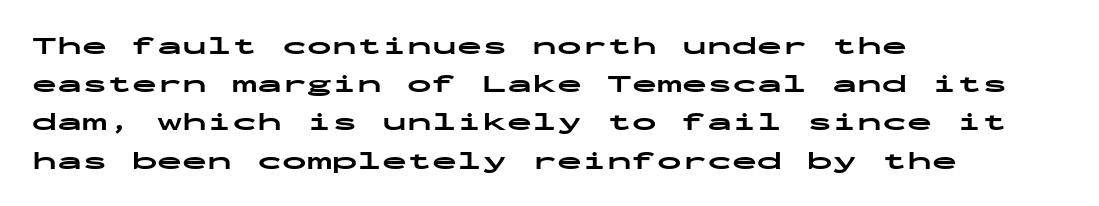
The image shows 25 px bold type, upright; set left-aligned, normal line spacing (1.53x), normal letter spacing, not underlined.
